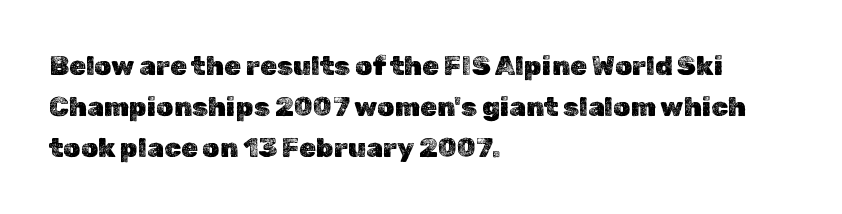
Q: Is the text italic (slanted)? A: No, it is upright.
Q: Is the text underlined? A: No.
Q: How is the paragraph aligned? A: Left-aligned.
Q: Is the spacing between letters normal or unusually wide? A: Normal.
Q: Is the spacing between lines tight, normal or loose? A: Normal.
